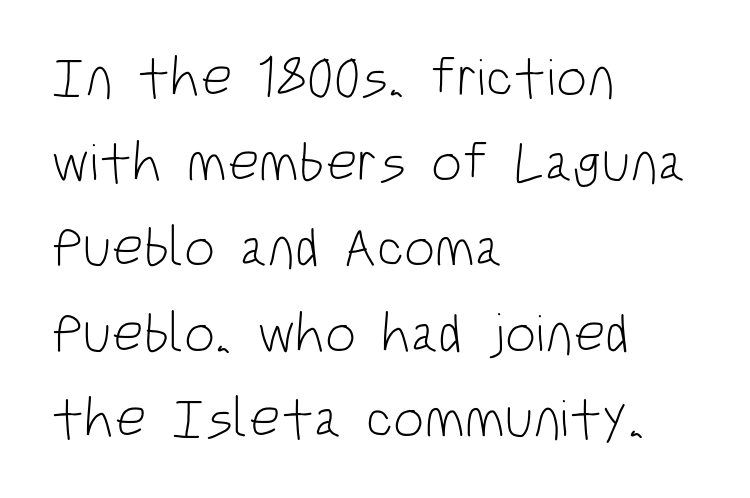
{"serif": "no", "italic": "no", "bold": "no", "weight": "light", "width": "condensed", "stroke_contrast": "low", "x_height": "large", "monospaced": "no", "underline": "no", "align": "left", "line_spacing": "normal", "line_spacing_ratio": 1.55, "letter_spacing": "normal", "letter_spacing_em": 0.0, "glyph_px": 55}
